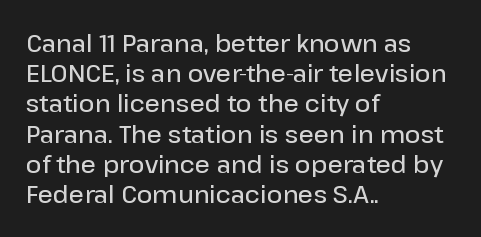
Q: Is the text bold? A: Semi-bold.
Q: Is the text italic (slanted)? A: No, it is upright.
Q: Is the text underlined? A: No.
Q: How is the paragraph aligned? A: Left-aligned.
Q: Is the spacing between letters normal or unusually wide? A: Normal.
Q: Is the spacing between lines tight, normal or loose? A: Normal.
